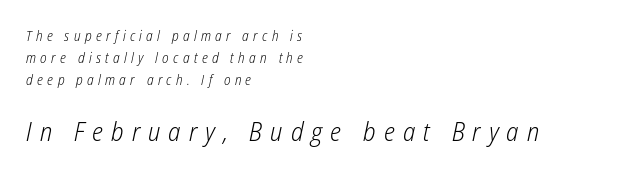
Is the block centered? No — it sits flush against the left margin. Type without underlining. The weight tops out at a normal text grade. Does the bottom block carry the larger type? Yes, it does. Notice how descenders clear the ascenders below comfortably — that's standard leading. A typesetter would call this heavily tracked-out type.
